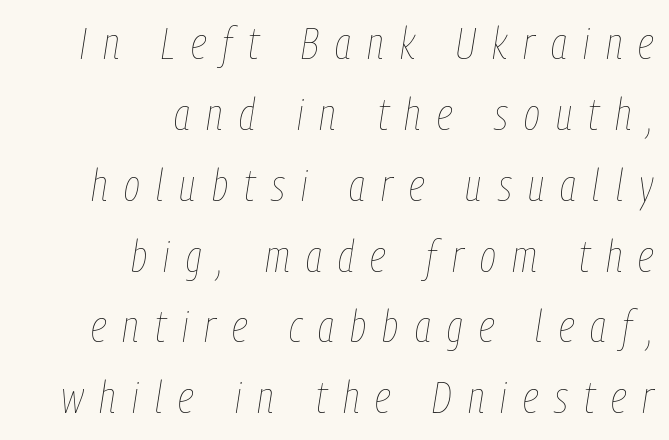
{"italic": "yes", "lean": "right", "slant_degrees": 9, "bold": "no", "weight": "thin", "width": "condensed", "stroke_contrast": "low", "x_height": "medium", "monospaced": "no", "underline": "no", "align": "right", "line_spacing": "normal", "line_spacing_ratio": 1.61, "letter_spacing": "wide", "letter_spacing_em": 0.37, "glyph_px": 44}
